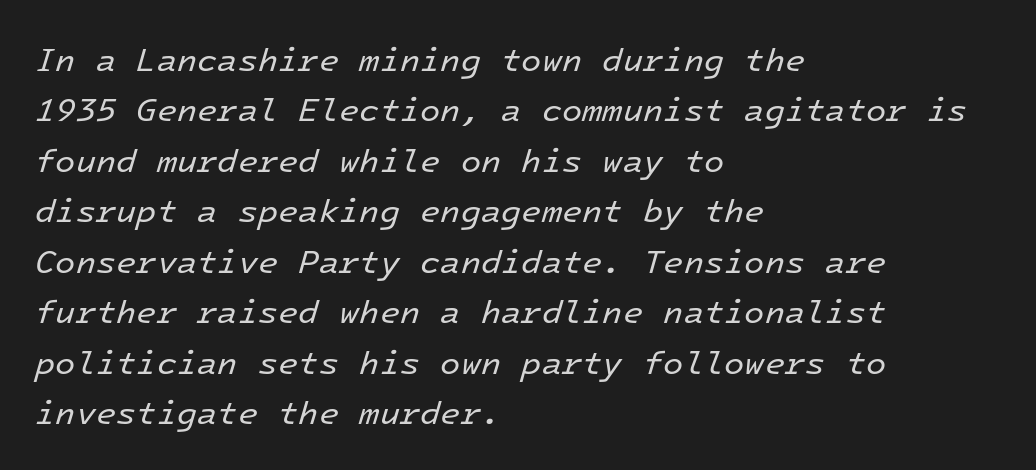
Fixed-width glyphs throughout — classic coding-font behaviour. Quick note: interline space is typical. The typesetter chose a ragged-right arrangement here. Weight: not bold — regular or lighter.
